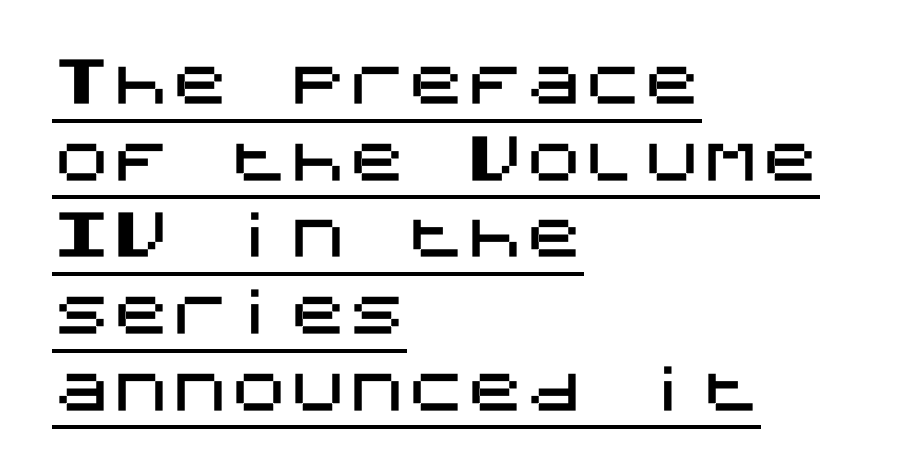
Q: Is the text italic (slanted)? A: No, it is upright.
Q: Is the typeface a serif or a sans-serif typeface? A: Sans-serif.
Q: Is the text underlined? A: Yes.
Q: How is the paragraph aligned? A: Left-aligned.
Q: Is the spacing between letters normal or unusually wide? A: Normal.
Q: Is the spacing between lines tight, normal or loose? A: Normal.
Q: Width (condensed, normal, or wide)? A: Normal.
Q: Stroke contrast? A: Medium.
Q: x-height? A: Large.
